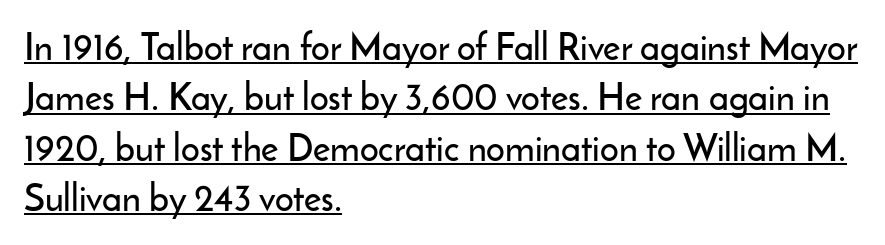
You could not count columns in this text — the font is proportionally spaced. If you measured baseline to baseline, you'd find a middling distance. Underlining? Definitely there. Nobody touched the tracking dial on this one.
